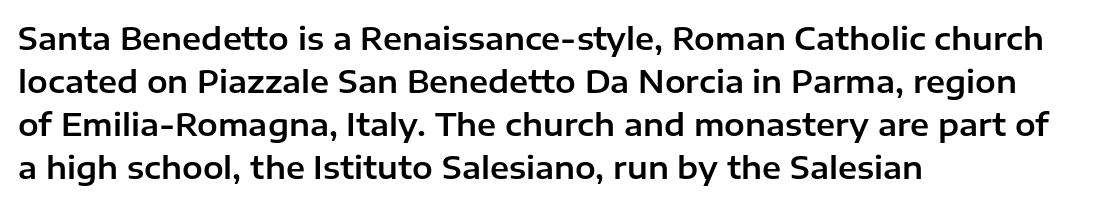
Is this a fixed-width face? No — the glyphs have proportional, varying widths. If you drew a line through each stem, it would be perfectly vertical. In terms of letterspacing, this is plain default setting. These lines are set flush left with a ragged right edge. Descender tails drop into unmarked territory.
